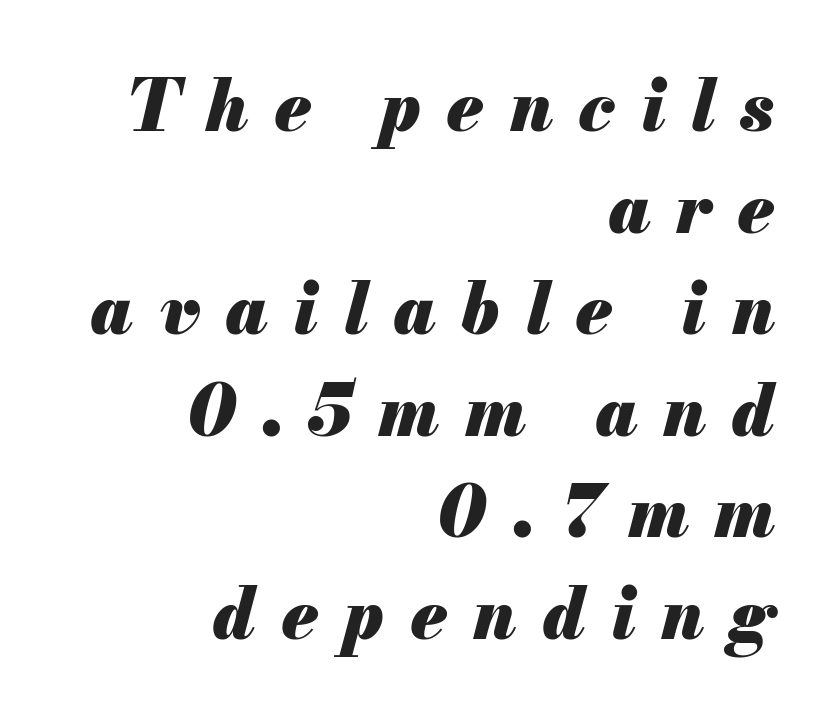
Q: Is the text bold? A: Yes.
Q: Is the text italic (slanted)? A: Yes, it leans right by about 13 degrees.
Q: Is the text underlined? A: No.
Q: How is the paragraph aligned? A: Right-aligned.
Q: Is the spacing between letters normal or unusually wide? A: Unusually wide.
Q: Is the spacing between lines tight, normal or loose? A: Normal.
Q: Width (condensed, normal, or wide)? A: Normal.
Q: Stroke contrast? A: Medium.
Q: x-height? A: Small.
Q: Monospaced? A: No.
